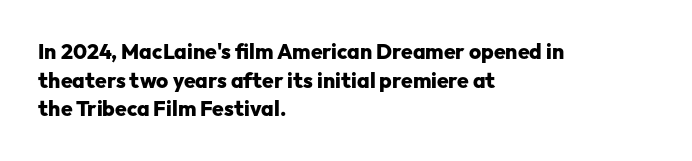
Q: Is the text bold? A: Yes.
Q: Is the text italic (slanted)? A: No, it is upright.
Q: Is the text underlined? A: No.
Q: How is the paragraph aligned? A: Left-aligned.
Q: Is the spacing between letters normal or unusually wide? A: Normal.
Q: Is the spacing between lines tight, normal or loose? A: Normal.
